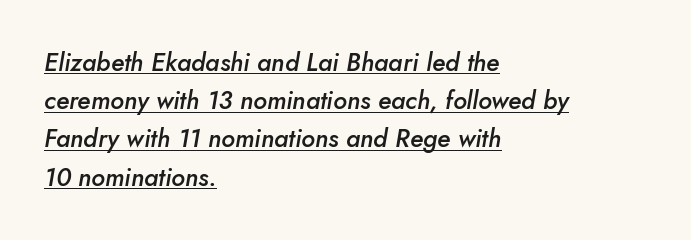
{"italic": "yes", "lean": "right", "slant_degrees": 5, "bold": "semi", "underline": "yes", "align": "left", "line_spacing": "normal", "line_spacing_ratio": 1.53, "letter_spacing": "normal", "letter_spacing_em": 0.0, "glyph_px": 25}
